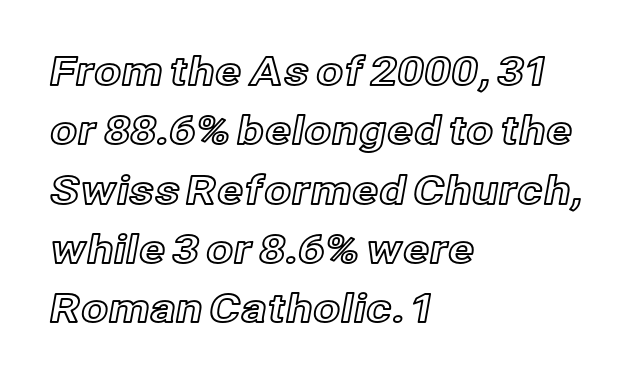
Q: Is the text italic (slanted)? A: Yes.
Q: Is the text underlined? A: No.
Q: How is the paragraph aligned? A: Left-aligned.
Q: Is the spacing between letters normal or unusually wide? A: Normal.
Q: Is the spacing between lines tight, normal or loose? A: Normal.
Q: Width (condensed, normal, or wide)? A: Normal.
Q: x-height? A: Medium.
Q: Monospaced? A: No.
